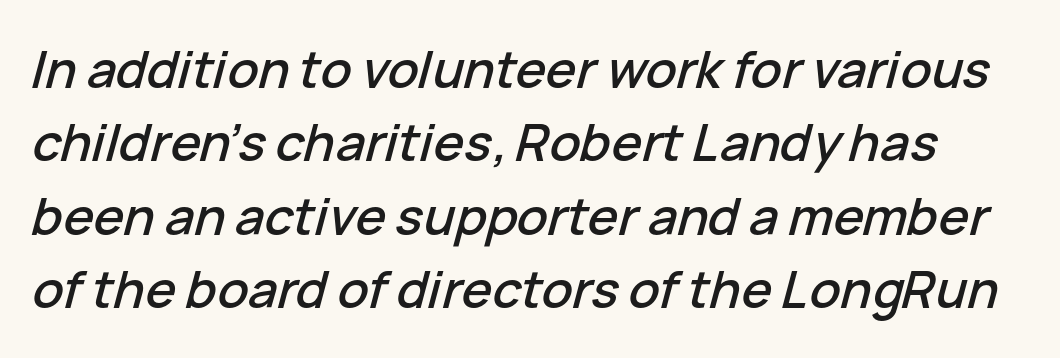
The image shows 51 px text type, italic (leaning right); set normal line spacing (1.44x), normal letter spacing, not underlined; low stroke contrast and a medium x-height.
